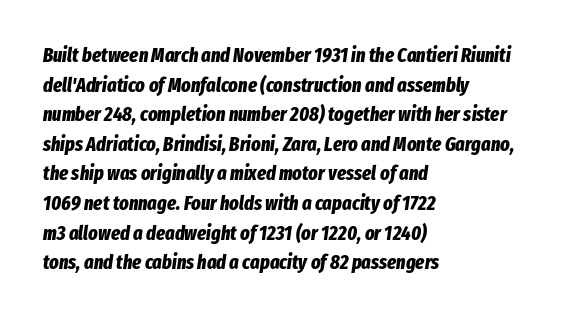
Horizontal bands of white between lines are of average thickness. The string is rendered with underlining switched off. These lines carry a lot of weight — the face is fully bold. Compared with typical body copy, the letter spacing here is the same. The letters are slanted; this is an italic face.
